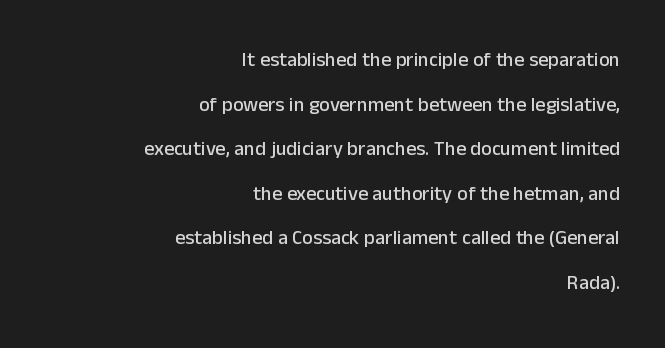
The words here are not underlined. This is the regular roman posture of the typeface. The space between consecutive lines is lavish. Caption: multi-line text, flush right, ragged left. This rendering leaves character spacing at its baseline value.
